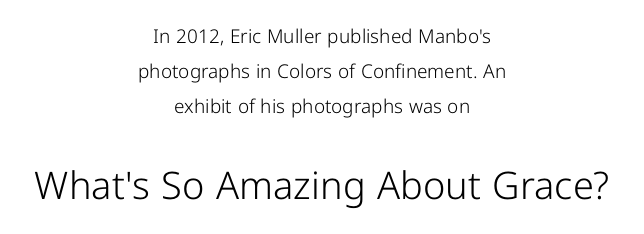
The image shows 38 px light sans-serif type, upright; set centered, line spacing 1.85x, normal letter spacing, not underlined; the second (bottom) block is 2.0x larger; low stroke contrast and a medium x-height.
